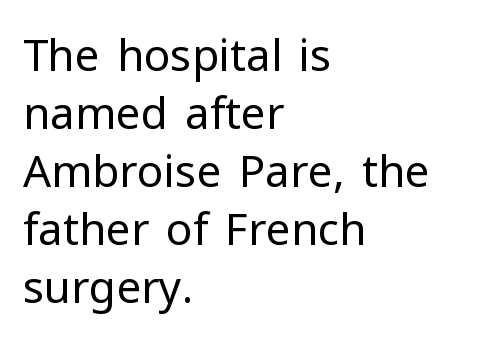
Q: Is the text bold? A: No.
Q: Is the text italic (slanted)? A: No, it is upright.
Q: Is the typeface a serif or a sans-serif typeface? A: Sans-serif.
Q: Is the text underlined? A: No.
Q: How is the paragraph aligned? A: Left-aligned.
Q: Is the spacing between letters normal or unusually wide? A: Normal.
Q: Is the spacing between lines tight, normal or loose? A: Normal.
Q: Width (condensed, normal, or wide)? A: Normal.
Q: Stroke contrast? A: Low.
Q: x-height? A: Medium.
Q: Monospaced? A: No.
